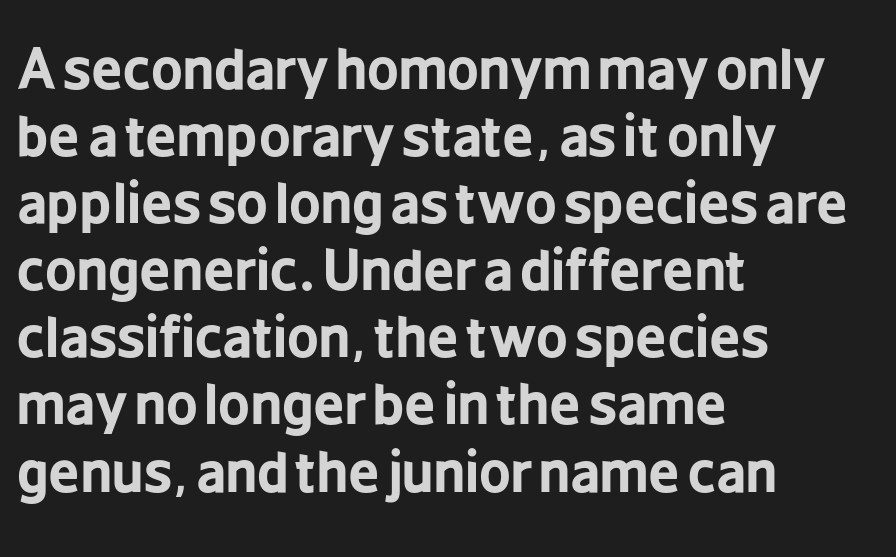
{"serif": "no", "italic": "no", "bold": "yes", "weight": "bold", "width": "condensed", "stroke_contrast": "low", "x_height": "medium", "monospaced": "no", "underline": "no", "align": "left", "line_spacing_ratio": 1.22, "letter_spacing": "normal", "letter_spacing_em": 0.0, "glyph_px": 55}
